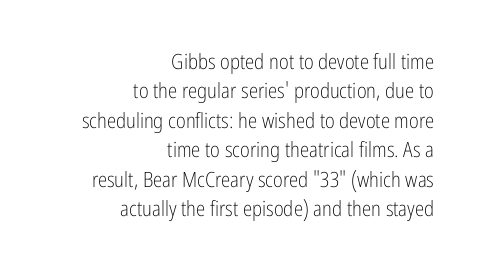
{"italic": "no", "bold": "no", "underline": "no", "align": "right", "line_spacing": "normal", "line_spacing_ratio": 1.4, "letter_spacing": "normal", "letter_spacing_em": 0.0, "glyph_px": 21}
